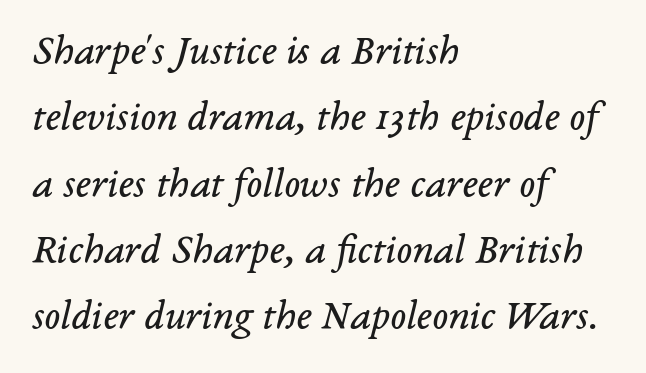
{"serif": "yes", "italic": "yes", "lean": "right", "slant_degrees": 14, "bold": "no", "weight": "regular", "width": "normal", "stroke_contrast": "low", "x_height": "medium", "monospaced": "no", "underline": "no", "align": "left", "line_spacing": "normal", "line_spacing_ratio": 1.58, "letter_spacing": "normal", "letter_spacing_em": 0.0, "glyph_px": 42}
